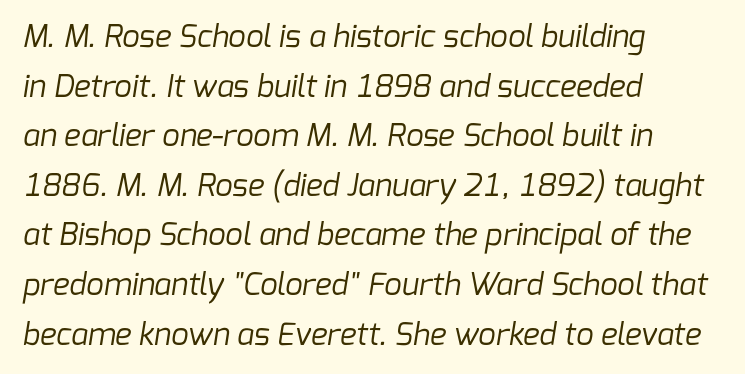
Q: Is the text bold? A: No.
Q: Is the typeface a serif or a sans-serif typeface? A: Sans-serif.
Q: Is the text underlined? A: No.
Q: How is the paragraph aligned? A: Left-aligned.
Q: Is the spacing between letters normal or unusually wide? A: Normal.
Q: Is the spacing between lines tight, normal or loose? A: Normal.
Q: Width (condensed, normal, or wide)? A: Normal.
Q: Stroke contrast? A: Low.
Q: x-height? A: Medium.
Q: Monospaced? A: No.
